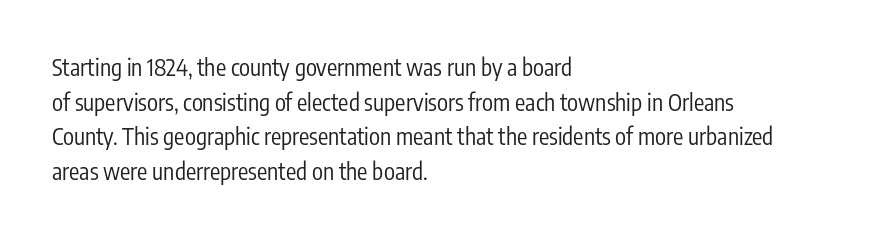
Vertical strokes here are truly vertical. Is the block centered? No — it sits flush against the left margin. Standard letterfit; no display-style spreading of the glyphs. This is not heavy type; no bold has been used.
